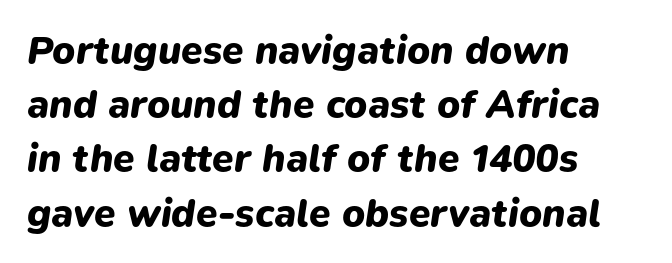
{"italic": "yes", "lean": "right", "slant_degrees": 9, "bold": "yes", "weight": "heavy", "width": "normal", "stroke_contrast": "low", "x_height": "medium", "monospaced": "no", "underline": "no", "align": "left", "line_spacing": "normal", "line_spacing_ratio": 1.39, "letter_spacing": "normal", "letter_spacing_em": 0.0, "glyph_px": 39}
